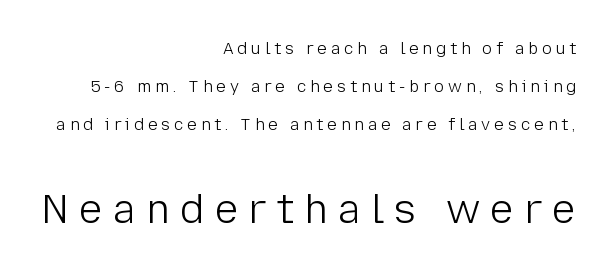
{"serif": "no", "italic": "no", "bold": "no", "weight": "light", "width": "normal", "stroke_contrast": "low", "x_height": "medium", "monospaced": "no", "underline": "no", "align": "right", "line_spacing": "loose", "line_spacing_ratio": 2.39, "letter_spacing": "wide", "letter_spacing_em": 0.25, "larger_block": "second", "size_ratio": 2.5, "glyph_px": 40}
